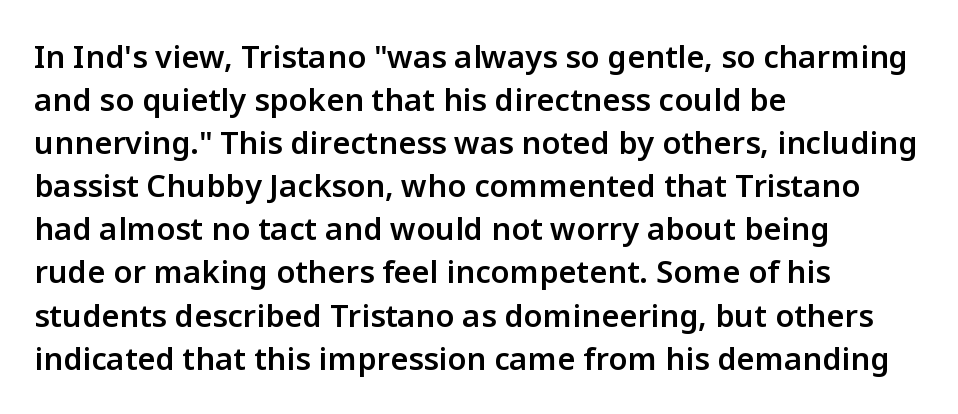
{"serif": "no", "italic": "no", "bold": "semi", "weight": "semibold", "width": "normal", "stroke_contrast": "low", "x_height": "medium", "monospaced": "no", "underline": "no", "align": "left", "line_spacing": "normal", "line_spacing_ratio": 1.39, "letter_spacing": "normal", "letter_spacing_em": 0.0, "glyph_px": 31}
